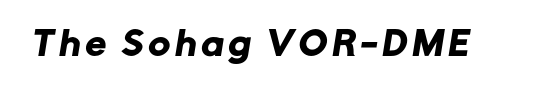
{"serif": "no", "width": "normal", "stroke_contrast": "low", "x_height": "medium", "monospaced": "no", "underline": "no", "glyph_px": 33}
